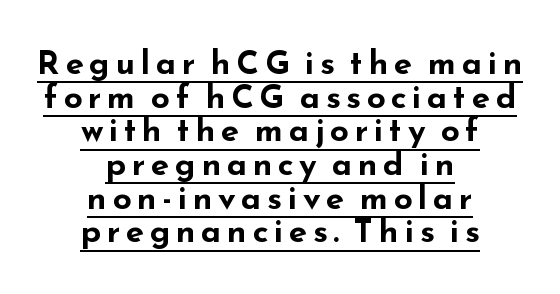
{"serif": "no", "italic": "no", "bold": "yes", "weight": "bold", "width": "wide", "stroke_contrast": "low", "x_height": "small", "monospaced": "no", "underline": "yes", "align": "center", "line_spacing": "tight", "line_spacing_ratio": 1.02, "glyph_px": 33}
